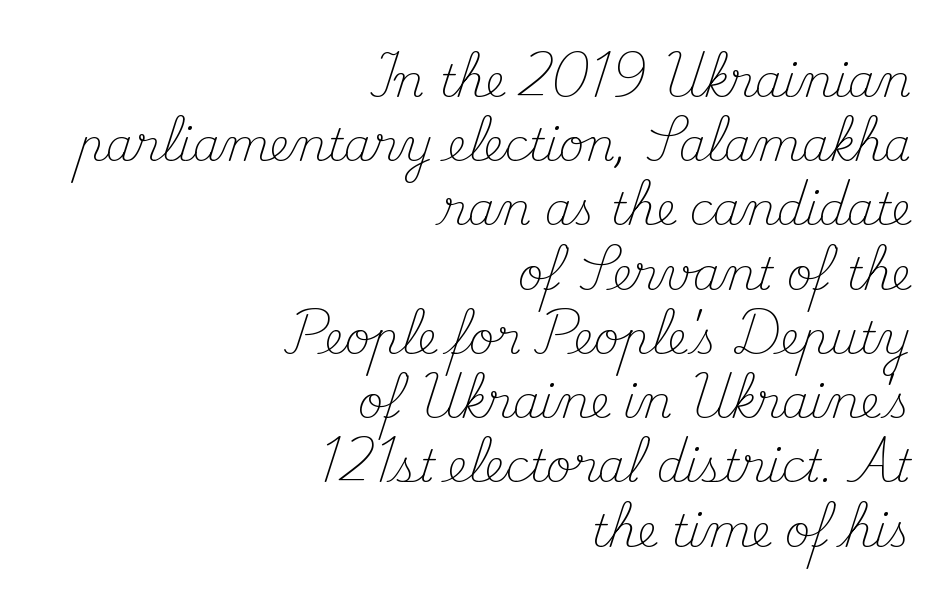
Q: Is the text bold? A: No.
Q: Is the text italic (slanted)? A: Yes.
Q: Is the typeface a serif or a sans-serif typeface? A: Serif.
Q: Is the text underlined? A: No.
Q: How is the paragraph aligned? A: Right-aligned.
Q: Is the spacing between letters normal or unusually wide? A: Normal.
Q: Is the spacing between lines tight, normal or loose? A: Normal.
Q: Width (condensed, normal, or wide)? A: Normal.
Q: Stroke contrast? A: Medium.
Q: x-height? A: Small.
Q: Monospaced? A: No.
